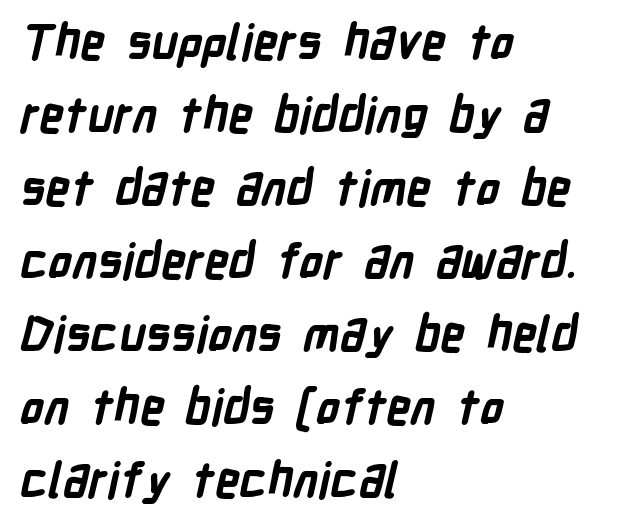
The image shows 48 px bold, condensed sans-serif type; set left-aligned, normal line spacing (1.52x), normal letter spacing, not underlined; low stroke contrast and a medium x-height.
